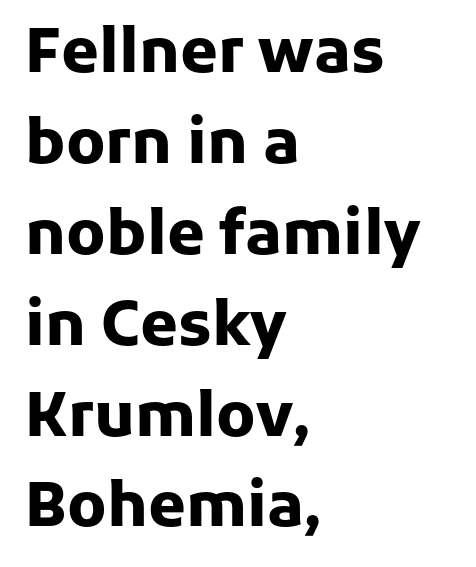
Q: Is the text bold? A: Yes.
Q: Is the text italic (slanted)? A: No, it is upright.
Q: Is the typeface a serif or a sans-serif typeface? A: Sans-serif.
Q: Is the text underlined? A: No.
Q: How is the paragraph aligned? A: Left-aligned.
Q: Is the spacing between letters normal or unusually wide? A: Normal.
Q: Is the spacing between lines tight, normal or loose? A: Normal.
Q: Width (condensed, normal, or wide)? A: Normal.
Q: Stroke contrast? A: Low.
Q: x-height? A: Medium.
Q: Monospaced? A: No.
